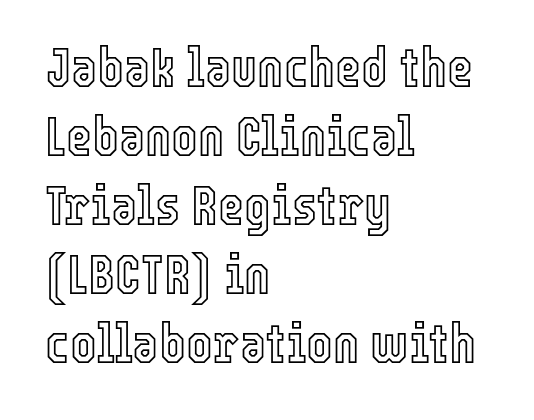
Each letter keeps its own natural width here, so spacing adapts to shape. In terms of letterspacing, this is plain default setting. You can tell it's not italic because the verticals are truly vertical. Line beginnings align vertically; line endings do not. Rule under the text: the space is simply empty.
